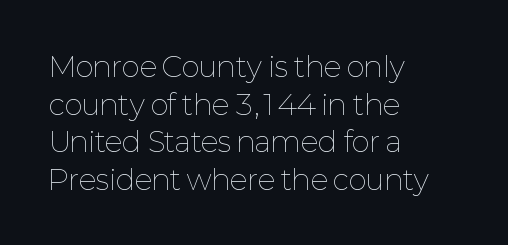
{"italic": "no", "bold": "no", "weight": "thin", "width": "normal", "stroke_contrast": "low", "x_height": "medium", "monospaced": "no", "underline": "no", "align": "left", "line_spacing": "normal", "line_spacing_ratio": 1.34, "letter_spacing": "normal", "letter_spacing_em": 0.0, "glyph_px": 28}
